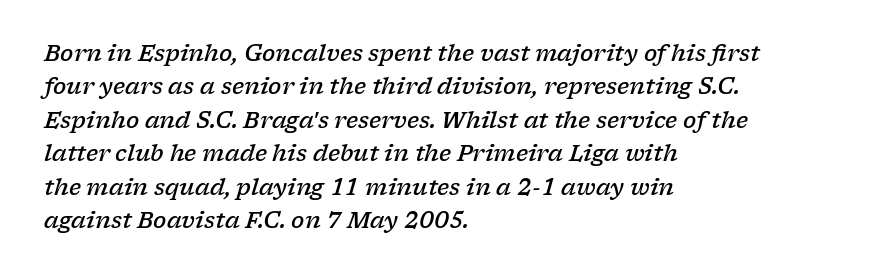
Q: Is the text bold? A: Semi-bold.
Q: Is the text italic (slanted)? A: Yes, it leans right by about 17 degrees.
Q: Is the text underlined? A: No.
Q: How is the paragraph aligned? A: Left-aligned.
Q: Is the spacing between letters normal or unusually wide? A: Normal.
Q: Is the spacing between lines tight, normal or loose? A: Normal.
